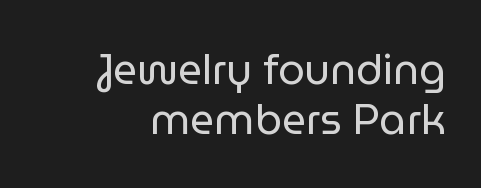
The image shows 42 px regular-weight sans-serif type, upright; set line spacing 1.18x, normal letter spacing, not underlined; low stroke contrast and a medium x-height.
